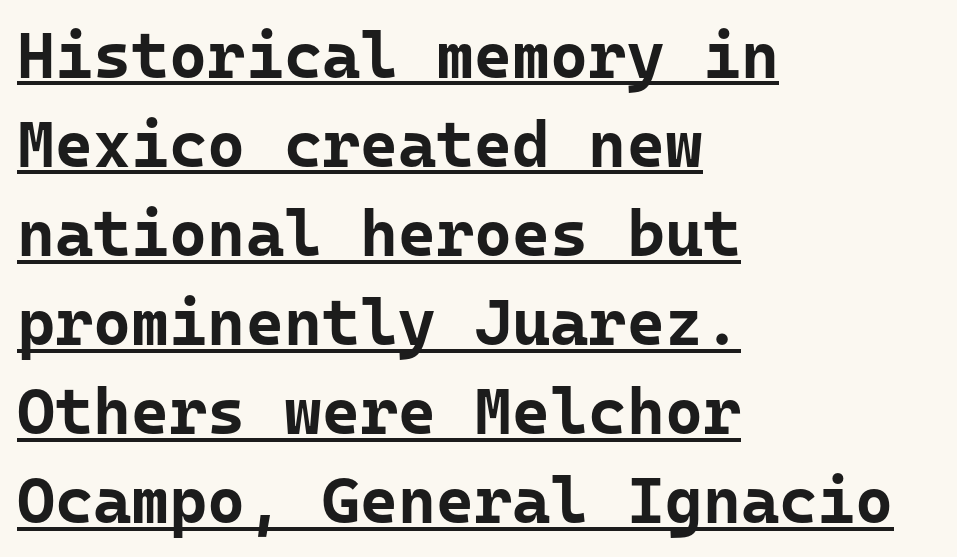
{"serif": "no", "italic": "no", "bold": "yes", "weight": "bold", "width": "normal", "stroke_contrast": "low", "x_height": "medium", "monospaced": "yes", "underline": "yes", "align": "left", "line_spacing": "normal", "line_spacing_ratio": 1.37, "letter_spacing": "normal", "letter_spacing_em": 0.0, "glyph_px": 65}
